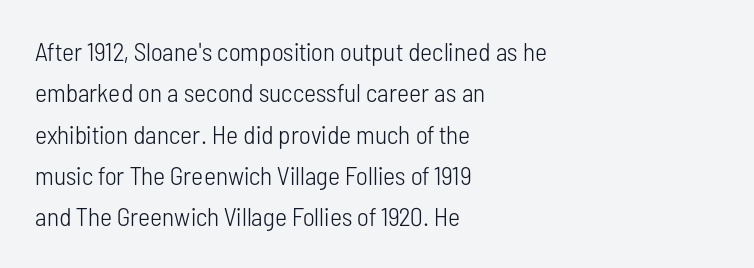
Each stroke keeps to a modest, everyday thickness or less. Whoever set this chose a conventional vertical rhythm. Caption: multi-line text, flush left, ragged right. Underlining? Definitely not there.
